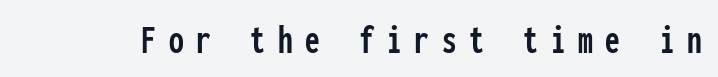
{"serif": "no", "italic": "no", "width": "condensed", "stroke_contrast": "low", "x_height": "medium", "monospaced": "yes", "underline": "no", "letter_spacing": "wide", "letter_spacing_em": 0.3, "glyph_px": 42}
